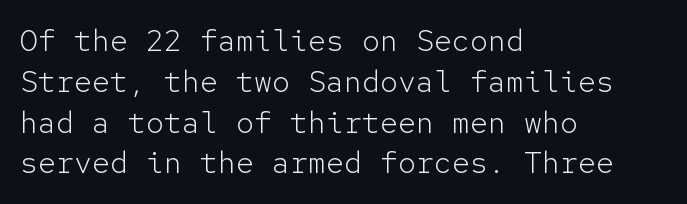
{"serif": "no", "italic": "no", "bold": "no", "weight": "light", "width": "normal", "stroke_contrast": "low", "x_height": "medium", "monospaced": "yes", "underline": "no", "align": "left", "line_spacing": "normal", "line_spacing_ratio": 1.36, "letter_spacing": "normal", "letter_spacing_em": 0.0, "glyph_px": 30}
